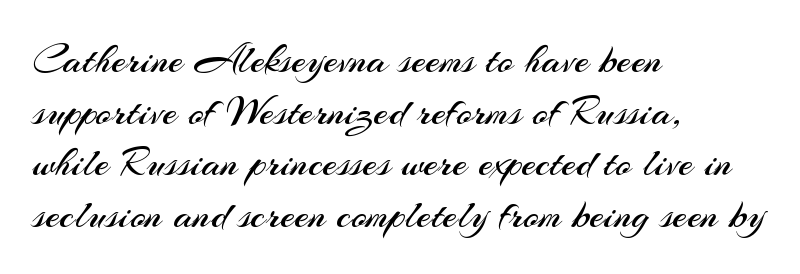
The image shows 42 px regular-weight sans-serif type; set left-aligned, line spacing 1.23x, normal letter spacing, not underlined; medium stroke contrast and a small x-height.
